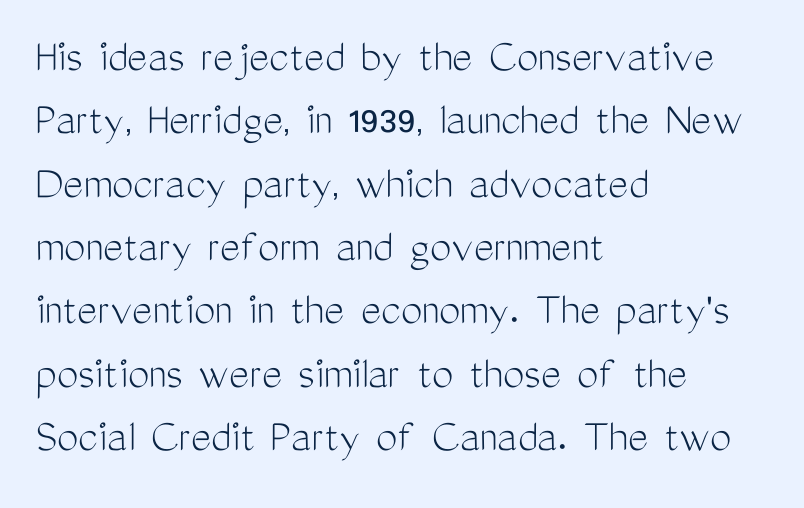
{"serif": "no", "italic": "no", "bold": "no", "weight": "light", "width": "condensed", "stroke_contrast": "medium", "x_height": "medium", "monospaced": "no", "underline": "no", "align": "left", "line_spacing": "normal", "line_spacing_ratio": 1.32, "letter_spacing": "normal", "letter_spacing_em": 0.0, "glyph_px": 48}
